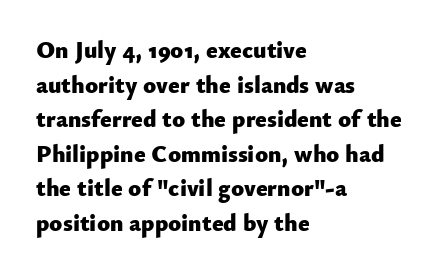
{"italic": "no", "bold": "yes", "underline": "no", "align": "left", "line_spacing": "normal", "line_spacing_ratio": 1.44, "letter_spacing": "normal", "letter_spacing_em": 0.0, "glyph_px": 24}
